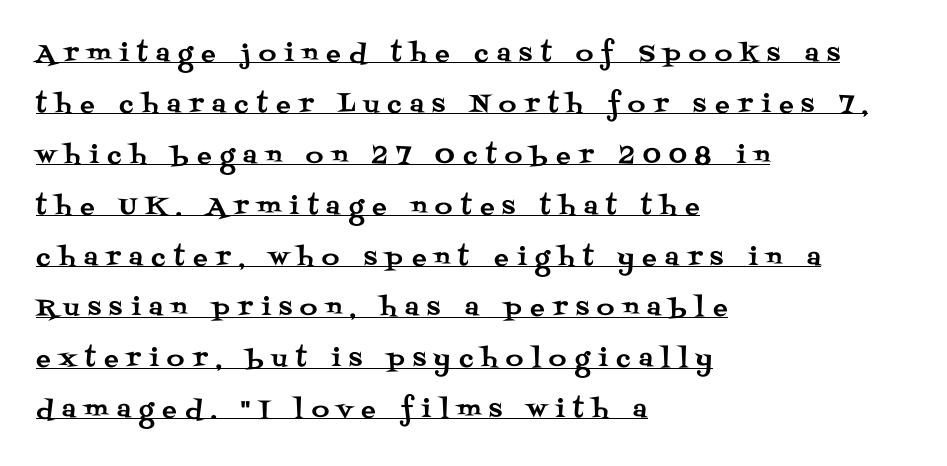
The image shows 24 px text type, upright; set left-aligned, loose line spacing (2.12x), unusually wide letter spacing (+0.36 em), underlined.
